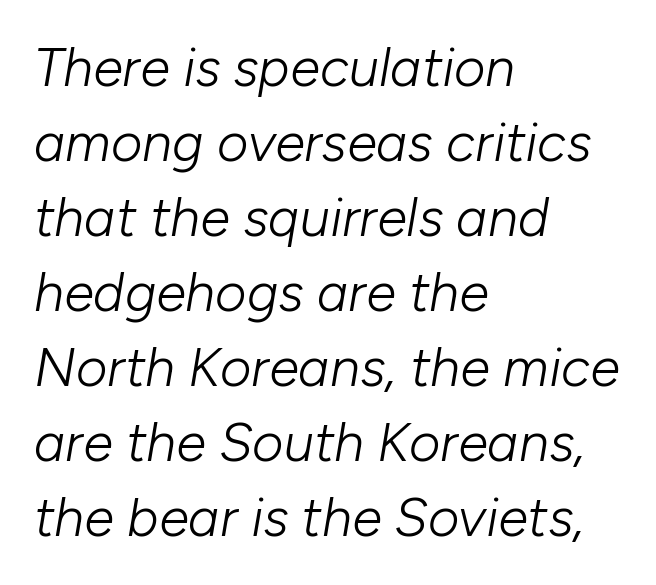
{"italic": "yes", "lean": "right", "slant_degrees": 10, "bold": "no", "weight": "light", "width": "normal", "stroke_contrast": "low", "x_height": "medium", "monospaced": "no", "underline": "no", "align": "left", "line_spacing": "normal", "line_spacing_ratio": 1.39, "letter_spacing": "normal", "letter_spacing_em": 0.0, "glyph_px": 54}
